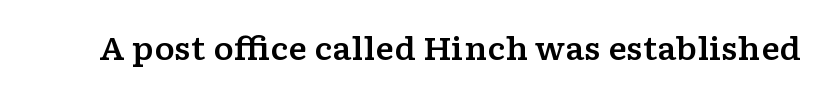
The image shows 31 px wide serif type, upright; set normal letter spacing, not underlined; low stroke contrast and a medium x-height.
